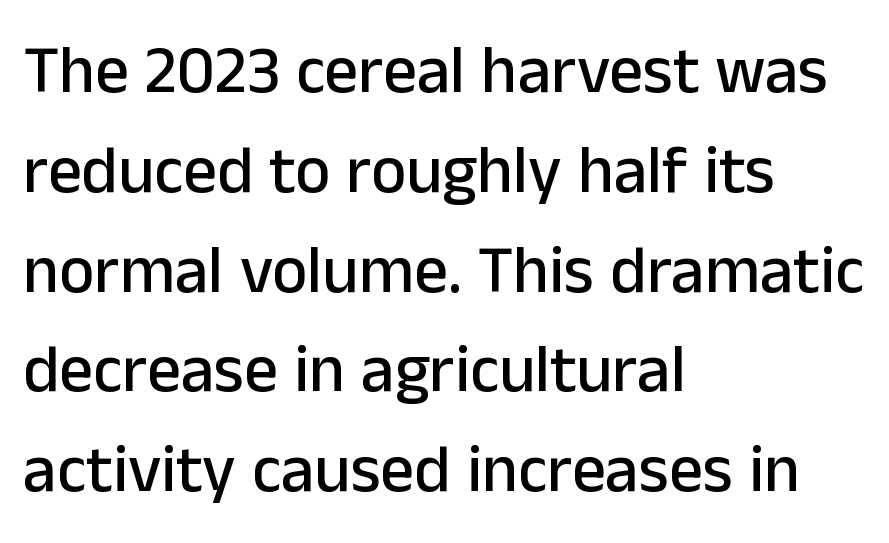
Q: Is the text italic (slanted)? A: No, it is upright.
Q: Is the typeface a serif or a sans-serif typeface? A: Sans-serif.
Q: Is the text underlined? A: No.
Q: How is the paragraph aligned? A: Left-aligned.
Q: Is the spacing between letters normal or unusually wide? A: Normal.
Q: Is the spacing between lines tight, normal or loose? A: Normal.
Q: Width (condensed, normal, or wide)? A: Normal.
Q: Stroke contrast? A: Low.
Q: x-height? A: Medium.
Q: Monospaced? A: No.
